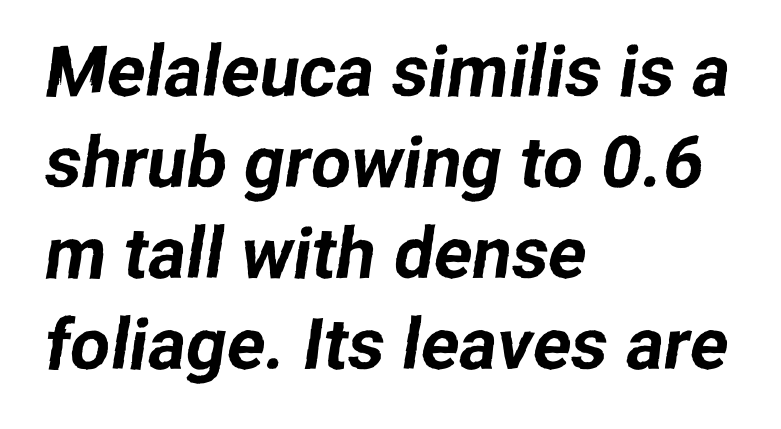
Each letter keeps its own natural width here, so spacing adapts to shape. No word sits above an underline. These lines stack with their left ends in a neat column. What stands out about the letter spacing? Nothing — it is the standard amount. The leading is moderate, giving the passage an even texture.
